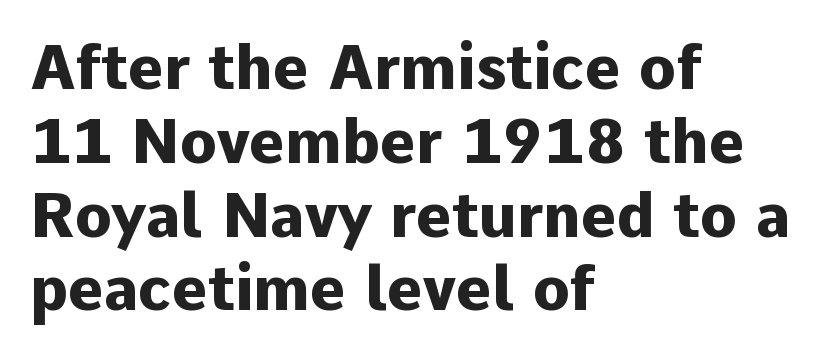
A typesetter would call this zero additional tracking. The space beneath each line is pristine and unruled. The paragraph shown leans on its left margin. Typographically, this falls in the sans-serif category. Set as a true bold cut, around the 700 mark.
